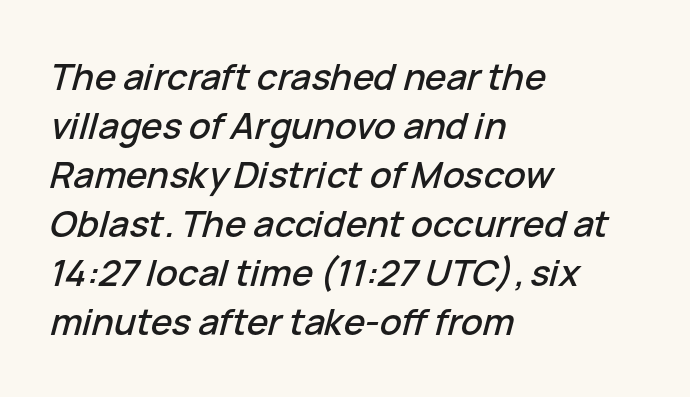
{"italic": "yes", "lean": "right", "slant_degrees": 15, "width": "normal", "stroke_contrast": "low", "x_height": "medium", "monospaced": "no", "underline": "no", "align": "left", "line_spacing": "normal", "line_spacing_ratio": 1.36, "letter_spacing": "normal", "letter_spacing_em": 0.0, "glyph_px": 36}
